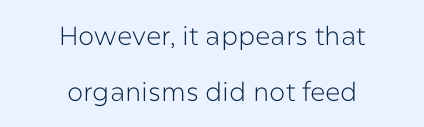
{"italic": "no", "bold": "no", "underline": "no", "align": "center", "line_spacing": "loose", "line_spacing_ratio": 2.15, "letter_spacing": "normal", "letter_spacing_em": 0.0, "glyph_px": 26}
